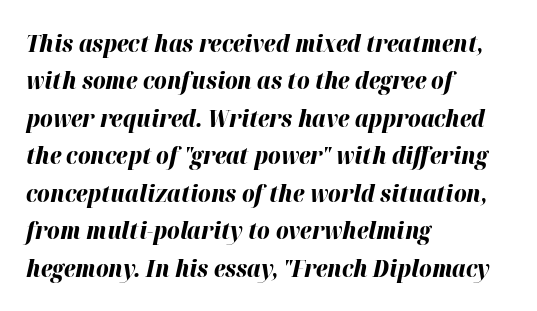
Q: Is the text bold? A: Yes.
Q: Is the text italic (slanted)? A: Yes, it leans right by about 12 degrees.
Q: Is the text underlined? A: No.
Q: How is the paragraph aligned? A: Left-aligned.
Q: Is the spacing between letters normal or unusually wide? A: Normal.
Q: Is the spacing between lines tight, normal or loose? A: Normal.
